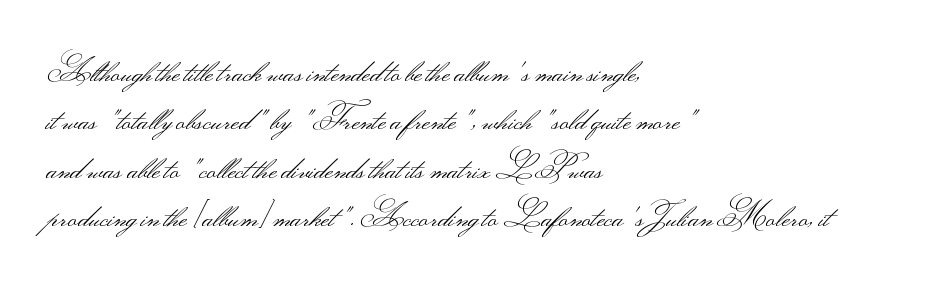
Q: Is the text bold? A: No.
Q: Is the text italic (slanted)? A: Yes.
Q: Is the typeface a serif or a sans-serif typeface? A: Sans-serif.
Q: Is the text underlined? A: No.
Q: How is the paragraph aligned? A: Left-aligned.
Q: Is the spacing between letters normal or unusually wide? A: Normal.
Q: Is the spacing between lines tight, normal or loose? A: Normal.
Q: Width (condensed, normal, or wide)? A: Wide.
Q: Stroke contrast? A: Medium.
Q: Monospaced? A: No.
